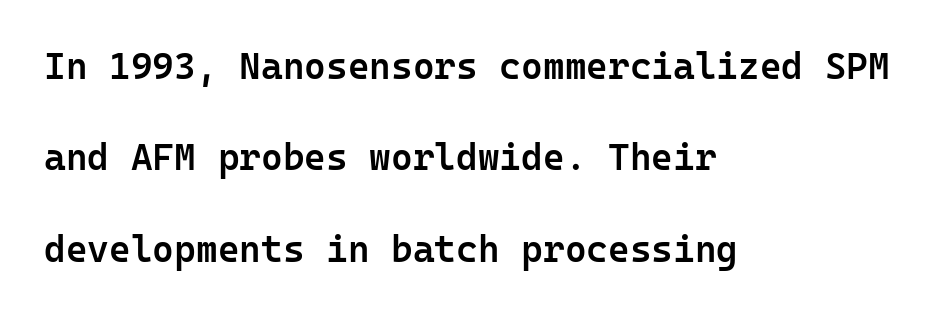
{"serif": "no", "italic": "no", "bold": "semi", "weight": "semibold", "width": "normal", "stroke_contrast": "low", "x_height": "medium", "monospaced": "yes", "underline": "no", "align": "left", "line_spacing": "loose", "line_spacing_ratio": 2.47, "letter_spacing": "normal", "letter_spacing_em": 0.0, "glyph_px": 37}
